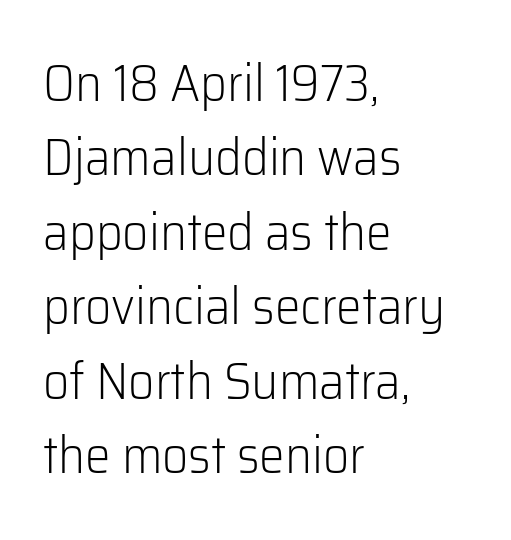
The image shows 51 px light sans-serif type, upright; set left-aligned, normal line spacing (1.46x), normal letter spacing, not underlined; low stroke contrast and a medium x-height.
